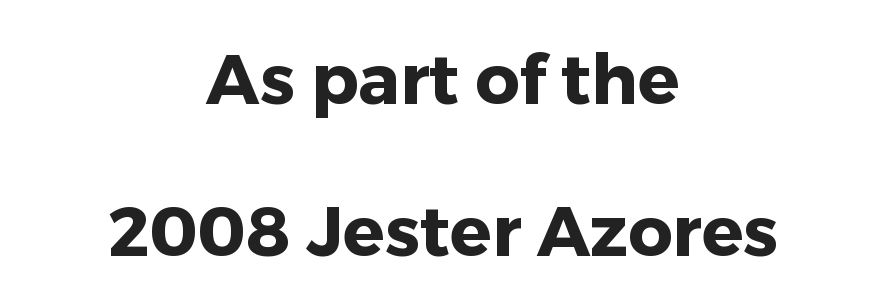
The image shows 69 px heavy sans-serif type, upright; set centered, loose line spacing (2.21x), normal letter spacing, not underlined; low stroke contrast and a medium x-height.
